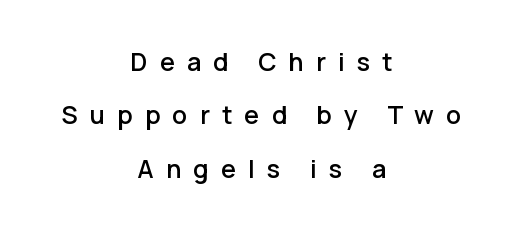
The image shows 25 px text type, upright; set centered, loose line spacing (2.14x), unusually wide letter spacing (+0.49 em), not underlined.
